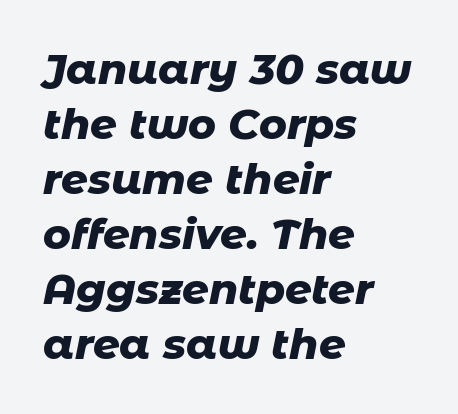
{"italic": "yes", "lean": "right", "slant_degrees": 11, "bold": "yes", "weight": "heavy", "width": "normal", "stroke_contrast": "low", "x_height": "medium", "monospaced": "no", "underline": "no", "align": "left", "line_spacing": "normal", "line_spacing_ratio": 1.31, "letter_spacing": "normal", "letter_spacing_em": 0.0, "glyph_px": 42}
